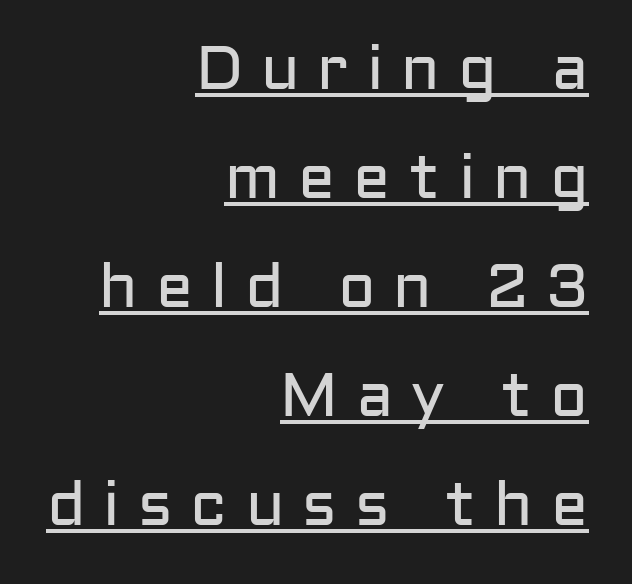
The image shows 62 px regular-weight sans-serif type, upright; set right-aligned, line spacing 1.76x, unusually wide letter spacing (+0.29 em), underlined; low stroke contrast and a medium x-height.
